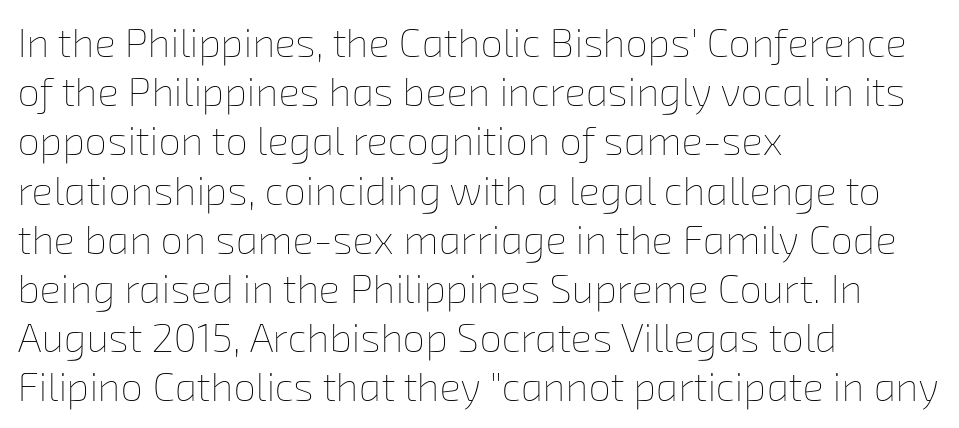
{"bold": "no", "weight": "thin", "width": "normal", "stroke_contrast": "low", "x_height": "medium", "monospaced": "no", "underline": "no", "align": "left", "line_spacing_ratio": 1.23, "letter_spacing": "normal", "letter_spacing_em": 0.0, "glyph_px": 40}
